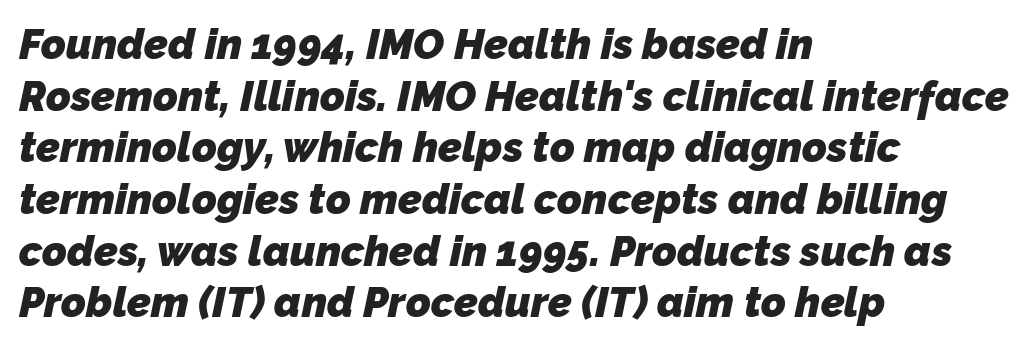
Standard letterfit; no display-style spreading of the glyphs. Anything drawn beneath the words? Only blank space. Weight check: bold — yes, fully. Spacing verdict: proportional, widths tailored to each character. A typesetter would label this face a sans.
